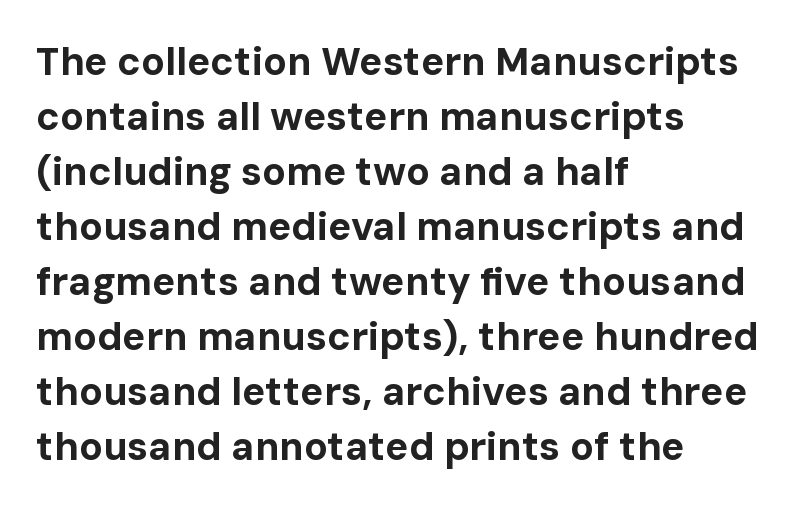
Style check: upright. Descenders hang freely into open space. One glance says typical: line gaps are just what's usual. This sample is left-justified, so line endings fall wherever the words run out. Does the type have serifs? No, each stem ends abruptly. Heavy-handed strokes throughout: this text is bold.
